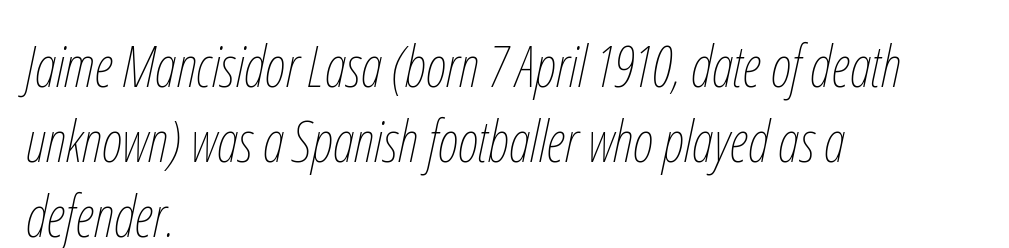
The image shows 57 px thin, condensed type, italic (leaning right); set left-aligned, normal line spacing (1.32x), normal letter spacing, not underlined; low stroke contrast and a medium x-height.
